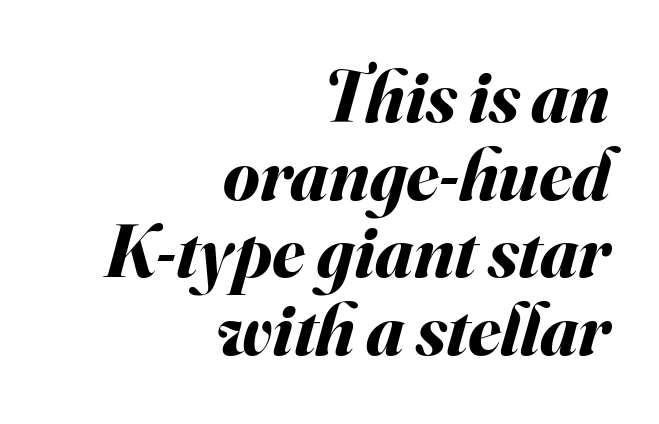
The image shows 74 px bold type, italic (leaning right); set right-aligned, tight line spacing (1.05x), normal letter spacing, not underlined; medium stroke contrast and a small x-height.
